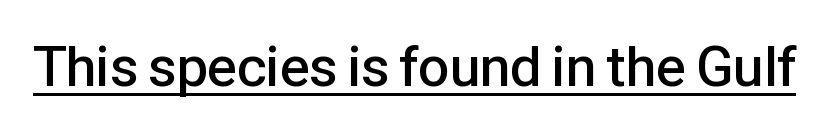
{"serif": "no", "italic": "no", "bold": "semi", "weight": "semibold", "width": "normal", "stroke_contrast": "low", "x_height": "medium", "monospaced": "no", "underline": "yes", "letter_spacing": "normal", "letter_spacing_em": 0.0, "glyph_px": 56}
